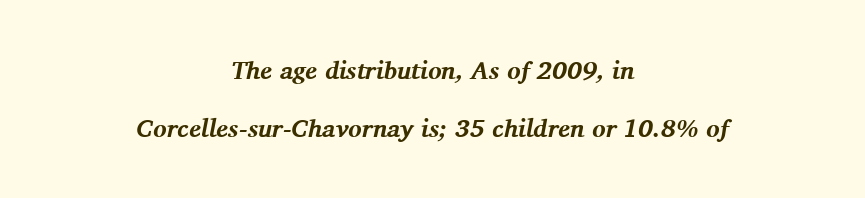
The image shows 25 px bold type, italic (leaning right); set centered, loose line spacing (2.33x), normal letter spacing, not underlined.
